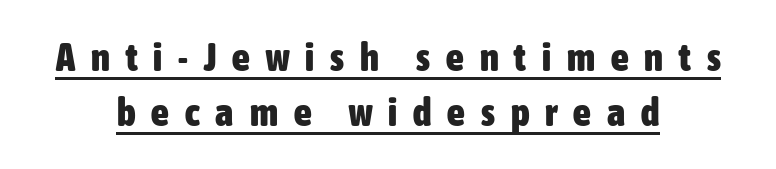
The image shows 39 px heavy, condensed sans-serif type, upright; set centered, normal line spacing (1.41x), unusually wide letter spacing (+0.41 em), underlined; low stroke contrast and a medium x-height.
